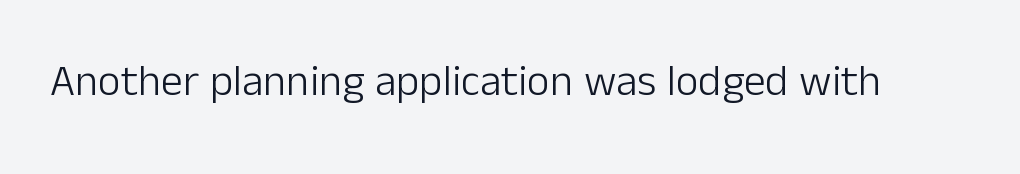
Q: Is the text bold? A: No.
Q: Is the text italic (slanted)? A: No, it is upright.
Q: Is the typeface a serif or a sans-serif typeface? A: Sans-serif.
Q: Is the text underlined? A: No.
Q: Is the spacing between letters normal or unusually wide? A: Normal.
Q: Width (condensed, normal, or wide)? A: Normal.
Q: Stroke contrast? A: Low.
Q: x-height? A: Medium.
Q: Monospaced? A: No.
